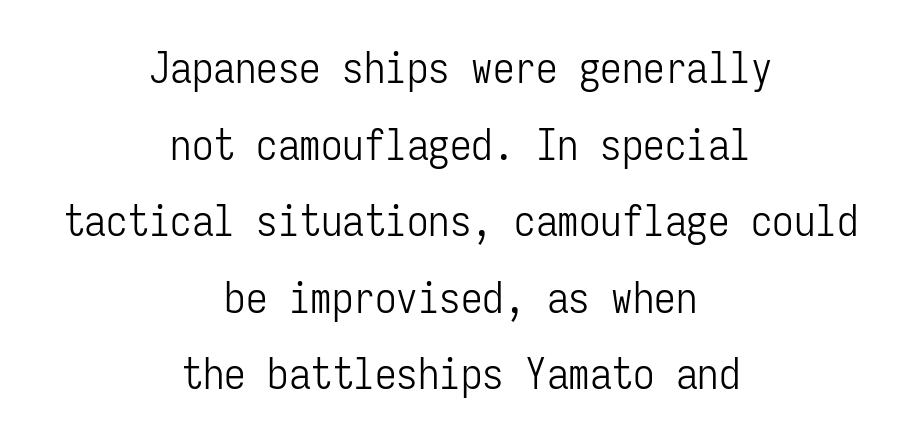
Q: Is the text bold? A: No.
Q: Is the text italic (slanted)? A: No, it is upright.
Q: Is the typeface a serif or a sans-serif typeface? A: Sans-serif.
Q: Is the text underlined? A: No.
Q: How is the paragraph aligned? A: Centered.
Q: Is the spacing between letters normal or unusually wide? A: Normal.
Q: Width (condensed, normal, or wide)? A: Condensed.
Q: Stroke contrast? A: Low.
Q: x-height? A: Medium.
Q: Monospaced? A: Yes.
